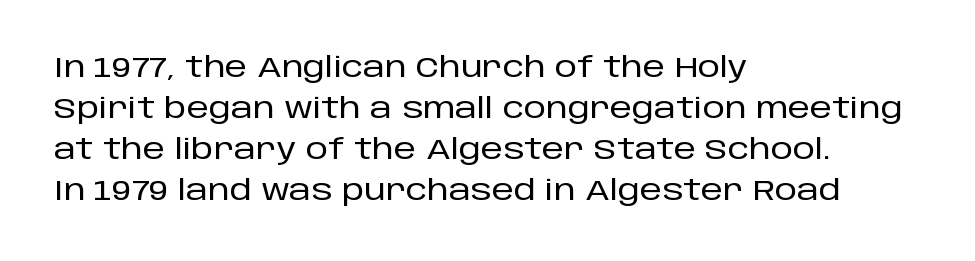
The image shows 28 px sans-serif type, upright; set left-aligned, normal line spacing (1.46x), normal letter spacing, not underlined; low stroke contrast and a large x-height.
